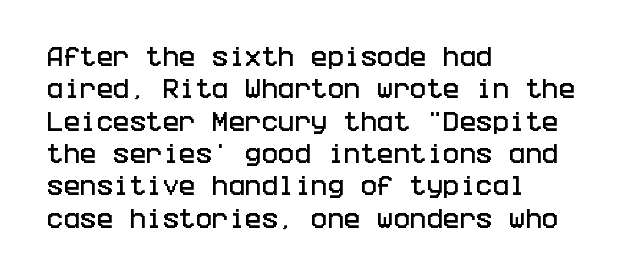
Q: Is the text italic (slanted)? A: No, it is upright.
Q: Is the text underlined? A: No.
Q: How is the paragraph aligned? A: Left-aligned.
Q: Is the spacing between letters normal or unusually wide? A: Normal.
Q: Is the spacing between lines tight, normal or loose? A: Normal.
